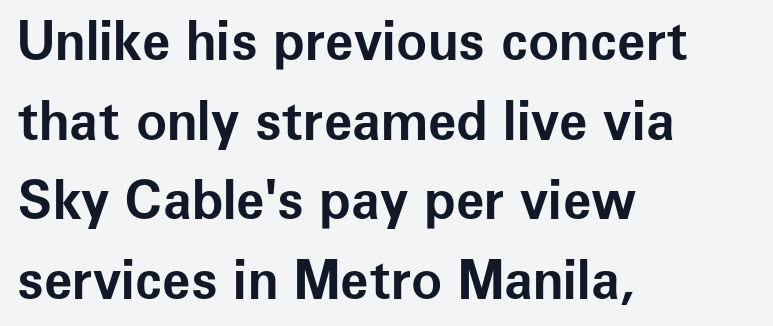
The image shows 52 px bold sans-serif type, upright; set left-aligned, normal line spacing (1.53x), normal letter spacing, not underlined; low stroke contrast and a medium x-height.
